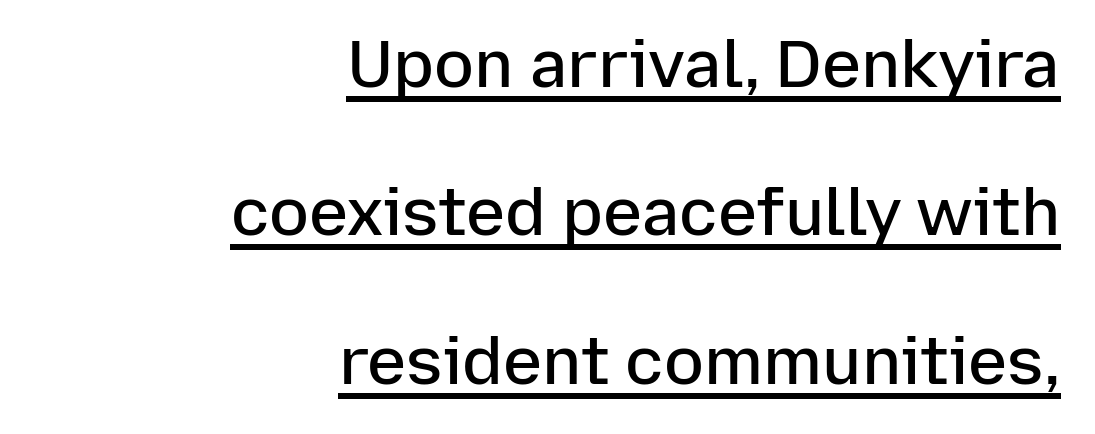
The image shows 66 px semibold sans-serif type, upright; set right-aligned, loose line spacing (2.25x), normal letter spacing, underlined; low stroke contrast and a medium x-height.
